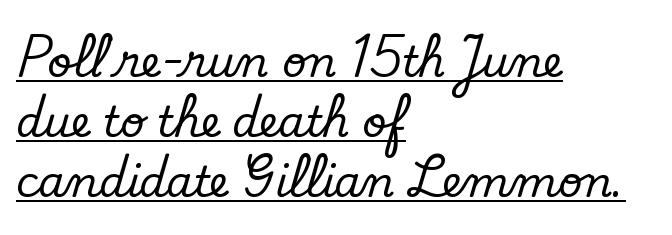
Tracking here is standard; glyphs follow each other at the usual distance. Glance below the letters and you will spot a drawn line. Leading: standard. Examine the stroke ends and you'll spot serifs.
